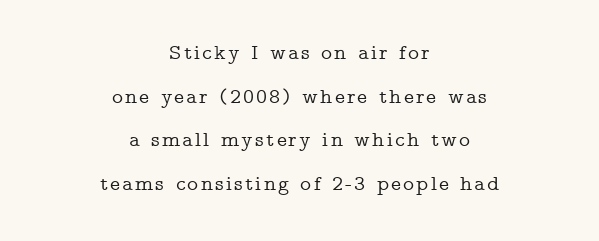
{"italic": "no", "underline": "no", "align": "center", "line_spacing": "loose", "line_spacing_ratio": 2.08, "glyph_px": 21}
